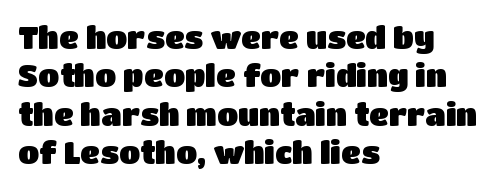
A typesetter would label this face a sans. Nothing unusual about the tracking: characters are spaced as the font intends. Decoration check: the copy has no underline. Compared with a centered layout, this one pins lines to the left instead. The lettering holds an erect, upright posture throughout. Varying glyph widths throughout — classic text-font behaviour.
